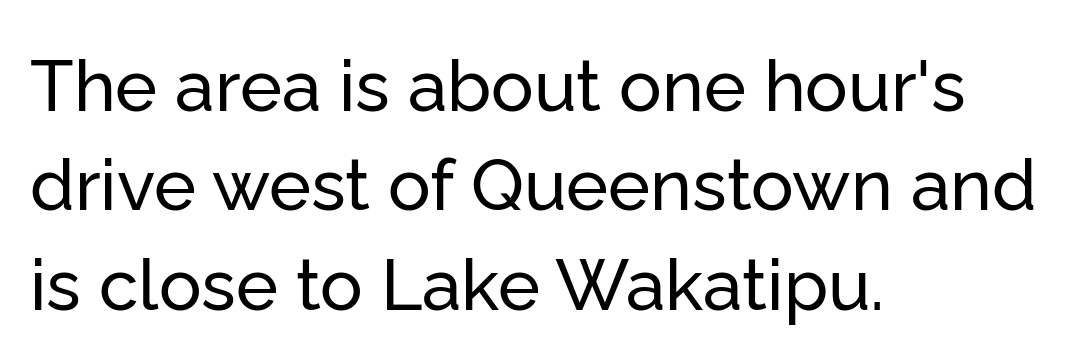
How are the letters spaced? Ordinarily, with no added tracking. These lines stack with their left ends in a neat column. Rendered with straight, roman letterforms. Underline: absent.
